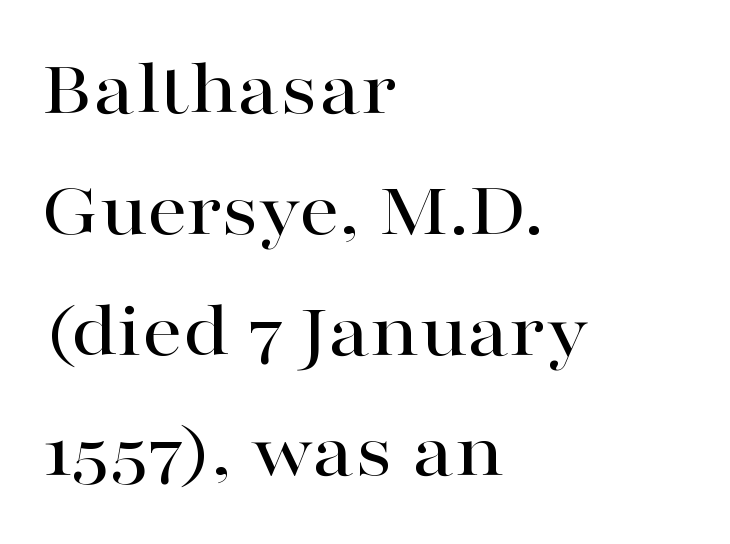
The image shows 80 px wide serif type, upright; set left-aligned, normal line spacing (1.51x), normal letter spacing, not underlined; high stroke contrast and a medium x-height.
